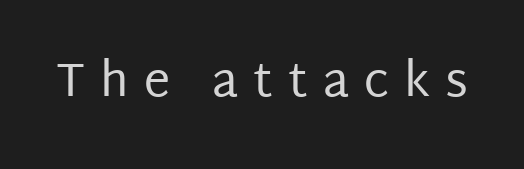
The passage shown is typed in a proportional face where columns would drift. Check where the strokes stop: nothing finishes them off — pure sans. Summary of weight: not heavy and not bold. The zone under the glyphs is completely vacant.
